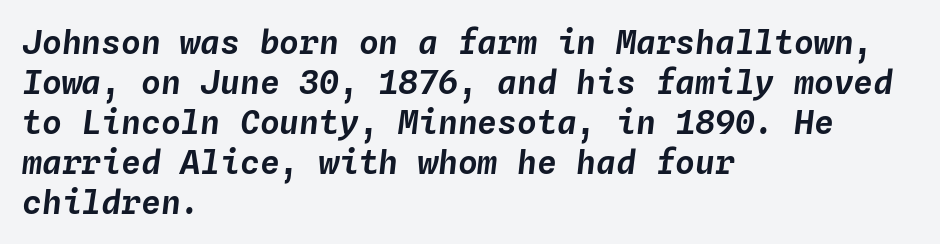
Q: Is the text italic (slanted)? A: Yes, it leans right by about 4 degrees.
Q: Is the text underlined? A: No.
Q: How is the paragraph aligned? A: Left-aligned.
Q: Is the spacing between letters normal or unusually wide? A: Normal.
Q: Width (condensed, normal, or wide)? A: Normal.
Q: Stroke contrast? A: Low.
Q: x-height? A: Medium.
Q: Monospaced? A: Yes.
